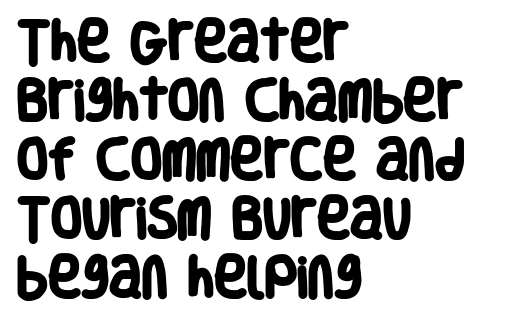
A typesetter would label this face a sans. Baseline-to-baseline distance is the conventional proportion of letter height. Proportional: the letters do not fall into vertical columns. Honestly, there is no underline to notice here at all. Strokes here are thick enough to call this a true bold. Does the copy run flush right? No — it runs flush left.
